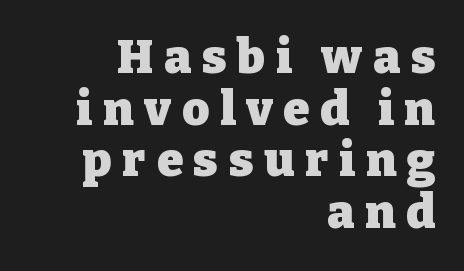
{"serif": "yes", "italic": "no", "bold": "yes", "weight": "heavy", "width": "normal", "stroke_contrast": "low", "x_height": "medium", "monospaced": "no", "underline": "no", "align": "right", "line_spacing": "tight", "line_spacing_ratio": 1.1, "letter_spacing": "wide", "letter_spacing_em": 0.23, "glyph_px": 47}
